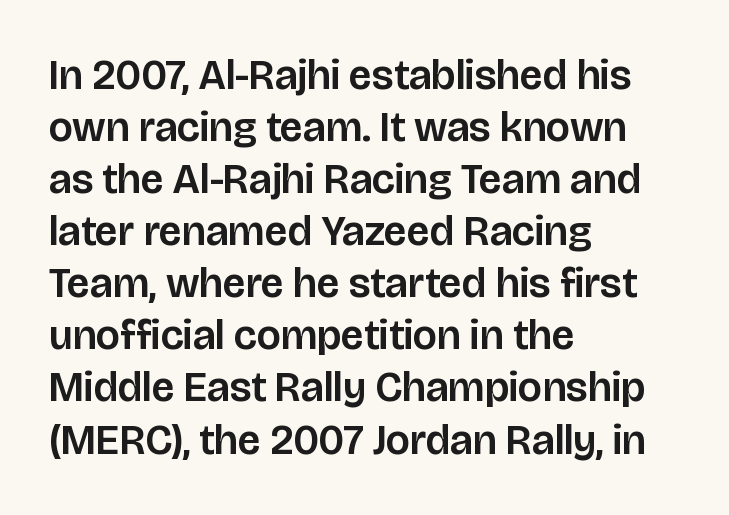
The image shows 42 px sans-serif type, upright; set left-aligned, line spacing 1.24x, normal letter spacing, not underlined; low stroke contrast and a large x-height.
